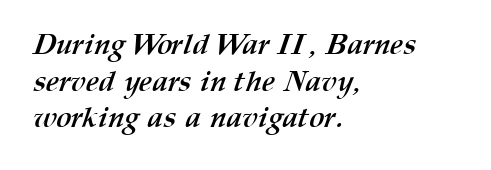
The image shows 29 px semibold type; set left-aligned, normal line spacing (1.26x), normal letter spacing, not underlined; medium stroke contrast and a medium x-height.
